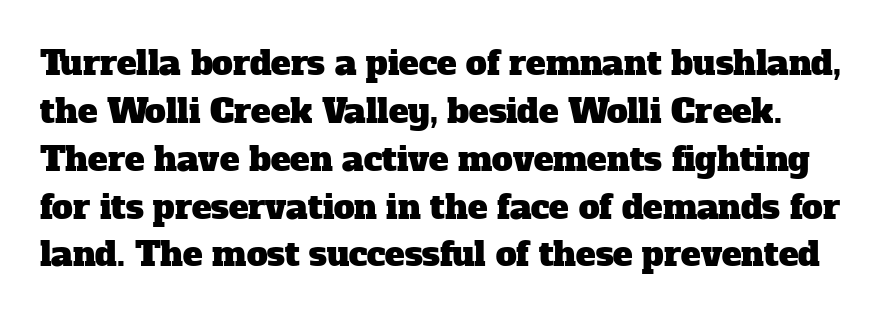
The image shows 33 px serif type; set normal line spacing (1.45x), normal letter spacing, not underlined; low stroke contrast and a medium x-height.
